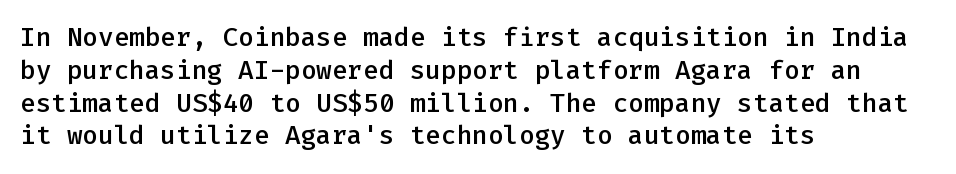
The image shows 26 px text type, upright; set left-aligned, normal line spacing (1.26x), normal letter spacing, not underlined.
